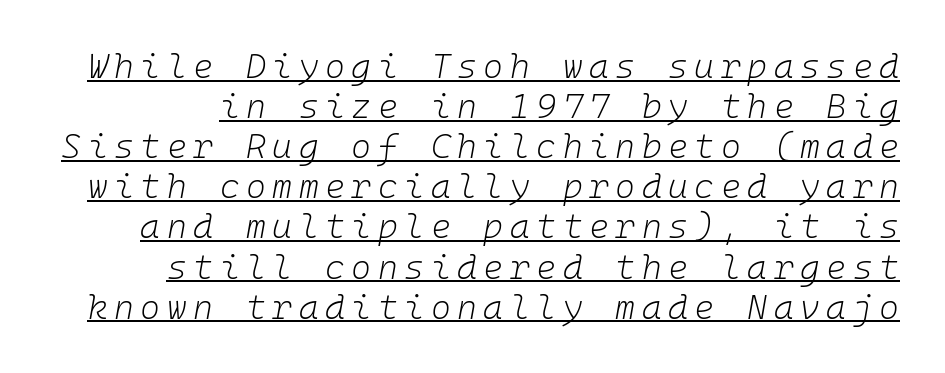
Q: Is the text bold? A: No.
Q: Is the text italic (slanted)? A: Yes, it leans right by about 10 degrees.
Q: Is the text underlined? A: Yes.
Q: Width (condensed, normal, or wide)? A: Normal.
Q: Stroke contrast? A: Low.
Q: x-height? A: Medium.
Q: Monospaced? A: Yes.
